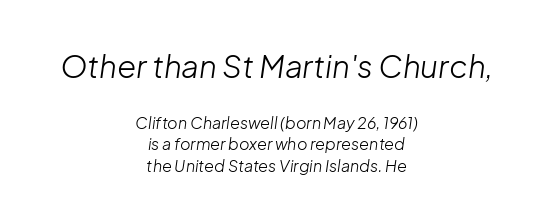
The image shows 31 px light type, italic (leaning right); set centered, normal line spacing (1.33x), normal letter spacing, not underlined; the first (top) block is 1.94x larger; low stroke contrast and a medium x-height.
